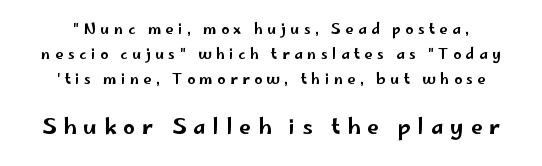
The image shows 21 px text type, upright; set centered, line spacing 1.79x, unusually wide letter spacing (+0.33 em), not underlined; the second (bottom) block is 1.5x larger.
